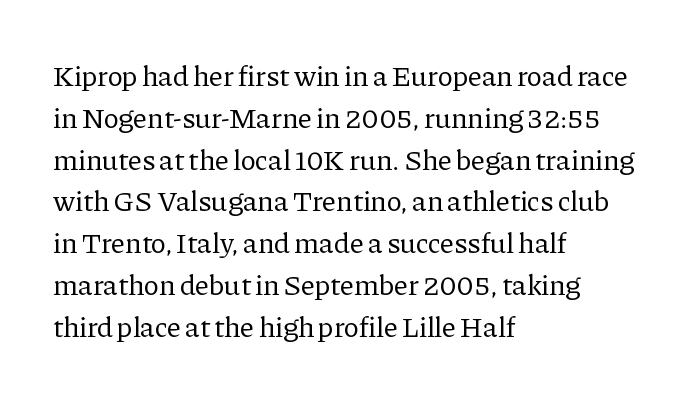
{"serif": "yes", "italic": "no", "bold": "no", "weight": "regular", "width": "normal", "stroke_contrast": "low", "x_height": "medium", "monospaced": "no", "underline": "no", "align": "left", "line_spacing": "normal", "line_spacing_ratio": 1.44, "letter_spacing": "normal", "letter_spacing_em": 0.0, "glyph_px": 29}
